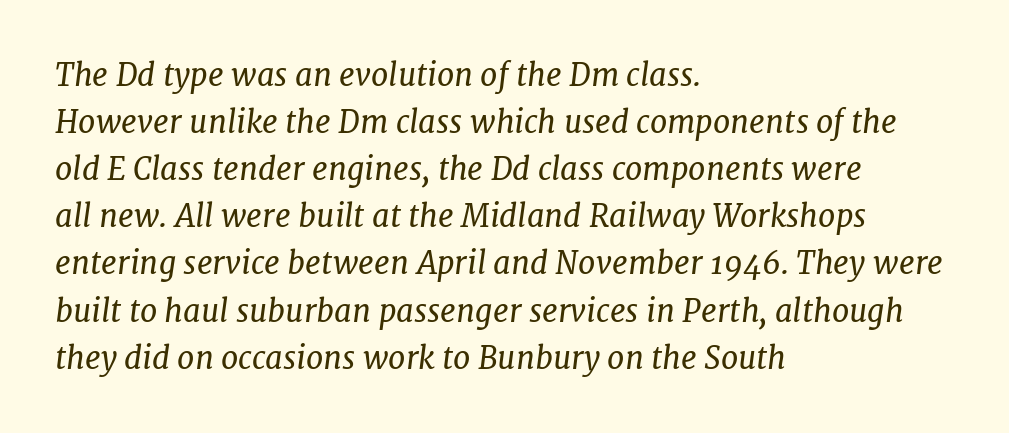
The image shows 31 px regular-weight serif type, italic (leaning right); set left-aligned, normal line spacing (1.52x), normal letter spacing, not underlined; low stroke contrast and a medium x-height.
